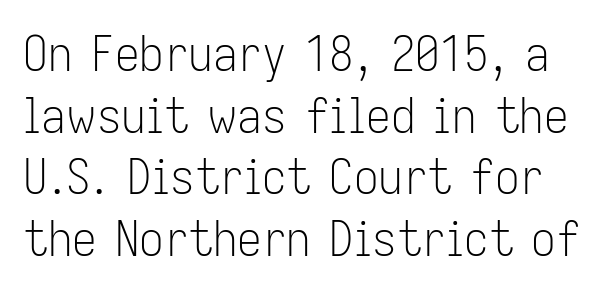
The image shows 49 px light, condensed sans-serif type, upright; set normal line spacing (1.26x), normal letter spacing, not underlined; low stroke contrast and a medium x-height.
